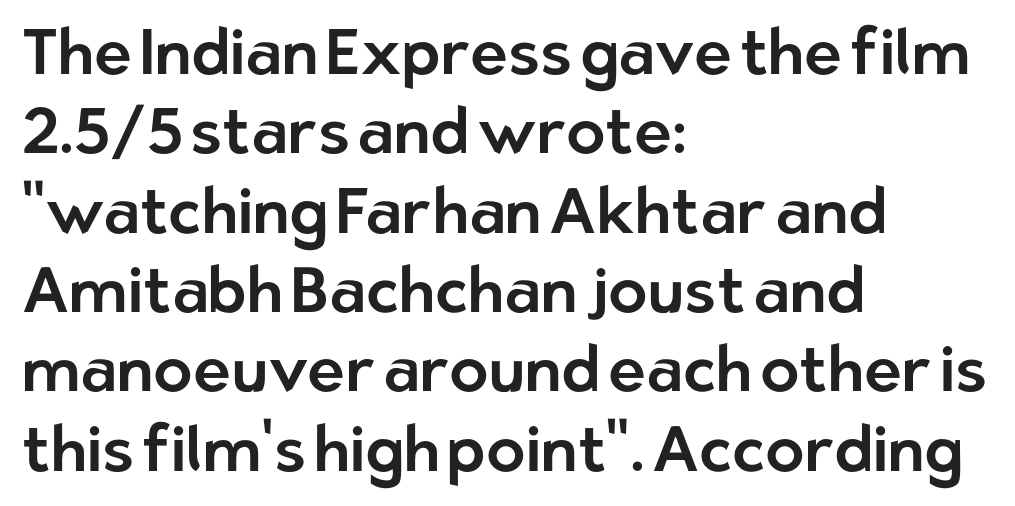
Clear beneath every line of the passage. The letters stand straight up with perfectly vertical stems. Letterform terminals end flat and unadorned throughout the passage. Glyph-to-glyph distance matches everyday printed text. Leftover space on each line is placed entirely after the last word.
